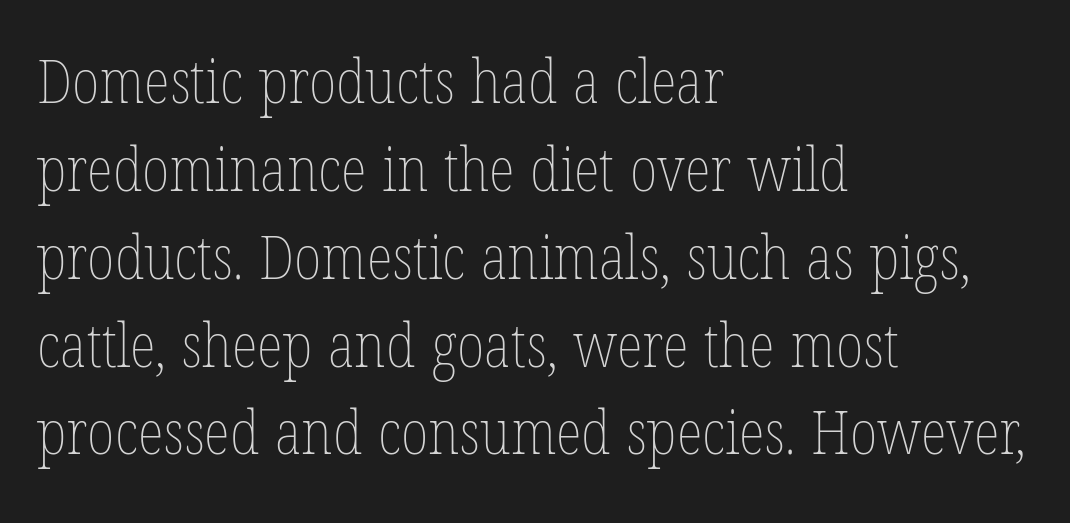
Tracking value appears to be zero — textbook default spacing. The typography opts for an upright posture over an oblique one. The vertical gap from one line to the next is medium. One-word summary of the alignment: left. No heavy texture on the line: the type isn't bold.
